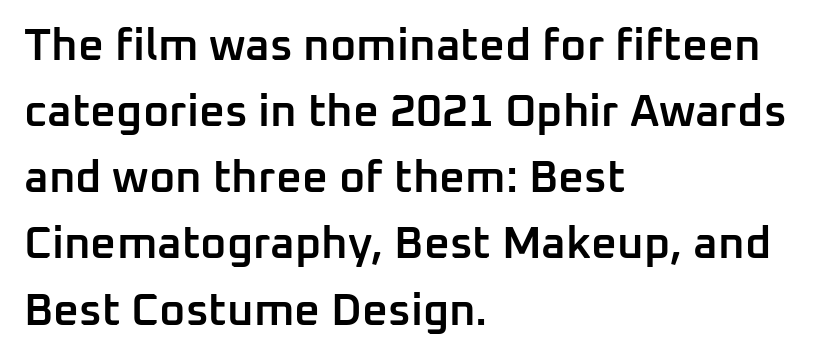
Every letter is mildly thick-stroked: semibold rather than bold. Horizontal alignment here is leftward, the default for most running prose. The letterforms sit shoulder to shoulder at normal distance. You could not count columns in this text — the font is proportionally spaced.
